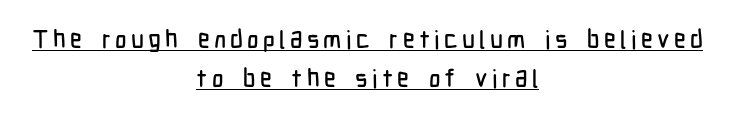
{"italic": "no", "underline": "yes", "align": "center", "line_spacing": "normal", "line_spacing_ratio": 1.56, "glyph_px": 25}
